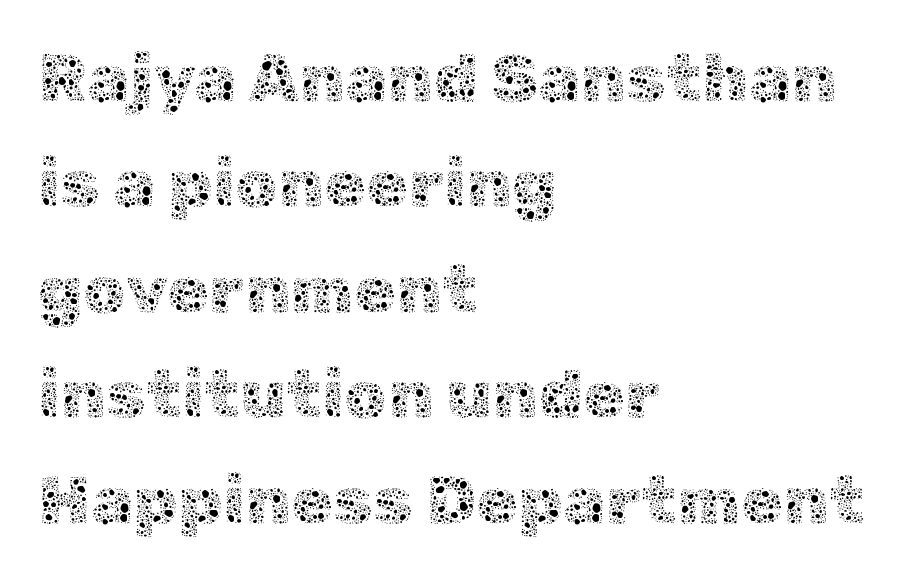
The image shows 68 px thin type, upright; set left-aligned, normal line spacing (1.55x), normal letter spacing, not underlined; a medium x-height.
